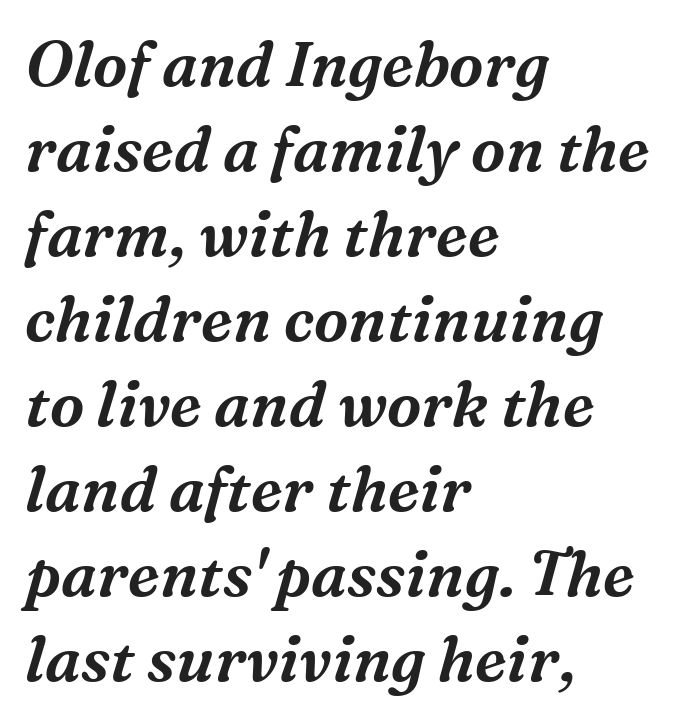
Underline: absent. Compared with typical paragraphs, the rows here are spaced about the same. Short note: letters normally spaced. The face used here is proportionally spaced, like ordinary book or web type.
